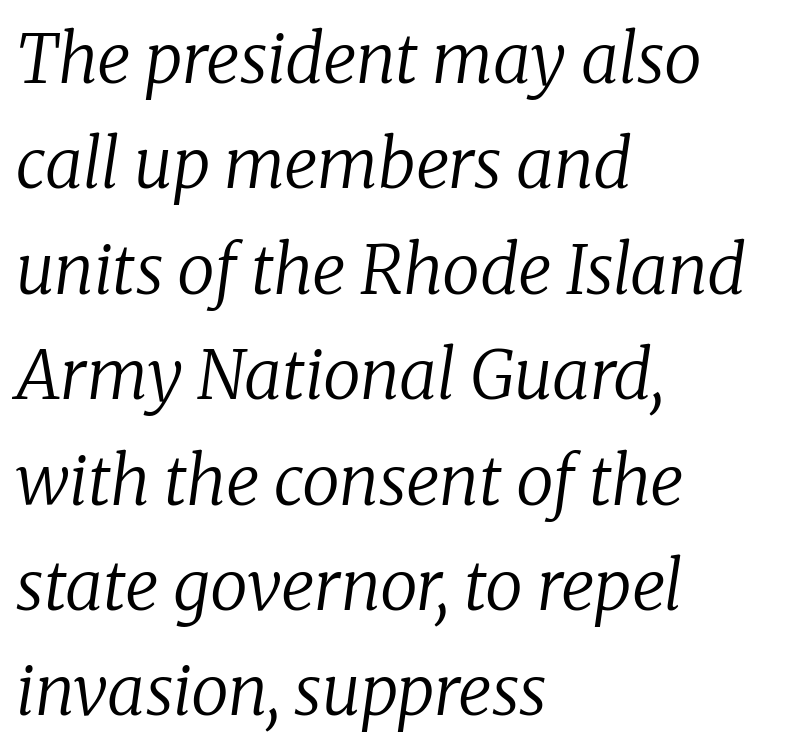
Q: Is the text bold? A: No.
Q: Is the text italic (slanted)? A: Yes, it leans right by about 8 degrees.
Q: Is the typeface a serif or a sans-serif typeface? A: Serif.
Q: Is the text underlined? A: No.
Q: How is the paragraph aligned? A: Left-aligned.
Q: Is the spacing between letters normal or unusually wide? A: Normal.
Q: Is the spacing between lines tight, normal or loose? A: Normal.
Q: Width (condensed, normal, or wide)? A: Normal.
Q: Stroke contrast? A: Low.
Q: x-height? A: Medium.
Q: Monospaced? A: No.
